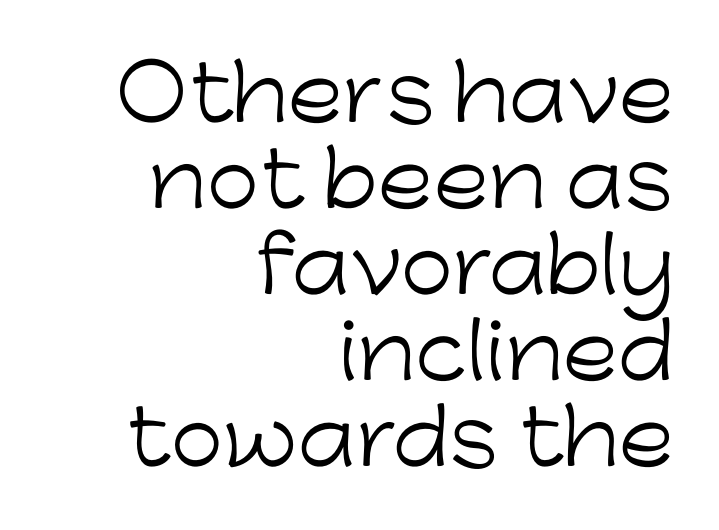
{"serif": "no", "italic": "no", "bold": "no", "weight": "light", "width": "normal", "stroke_contrast": "low", "x_height": "medium", "monospaced": "no", "underline": "no", "align": "right", "line_spacing": "tight", "line_spacing_ratio": 1.13, "letter_spacing": "normal", "letter_spacing_em": 0.0, "glyph_px": 76}
